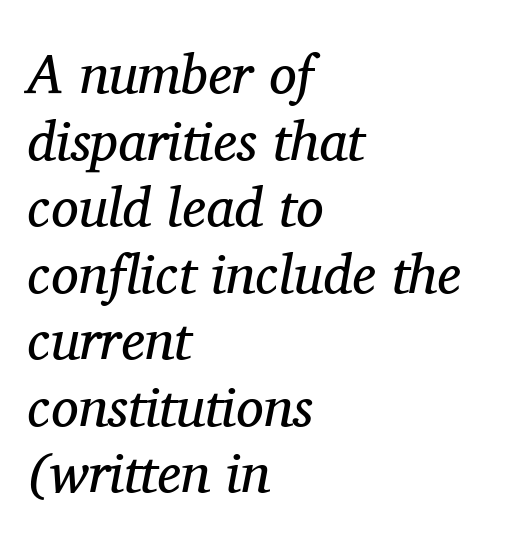
{"serif": "yes", "italic": "yes", "lean": "right", "slant_degrees": 11, "bold": "no", "weight": "regular", "width": "normal", "stroke_contrast": "medium", "x_height": "medium", "monospaced": "no", "underline": "no", "align": "left", "line_spacing_ratio": 1.21, "letter_spacing": "normal", "letter_spacing_em": 0.0, "glyph_px": 55}
